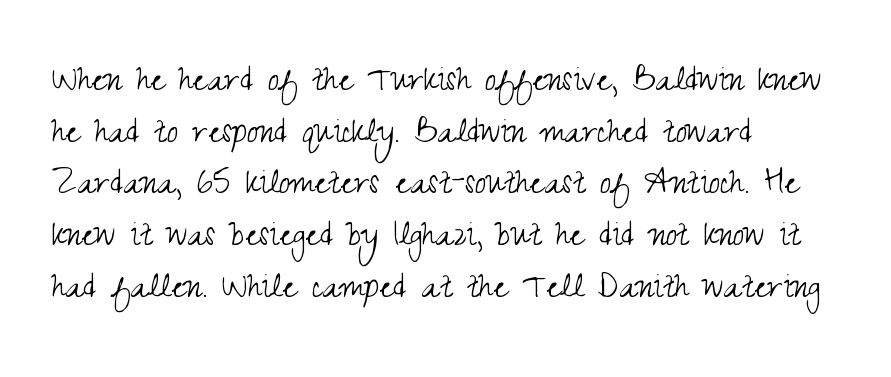
Q: Is the text bold? A: No.
Q: Is the text italic (slanted)? A: No, it is upright.
Q: Is the typeface a serif or a sans-serif typeface? A: Sans-serif.
Q: Is the text underlined? A: No.
Q: How is the paragraph aligned? A: Left-aligned.
Q: Is the spacing between letters normal or unusually wide? A: Normal.
Q: Is the spacing between lines tight, normal or loose? A: Normal.
Q: Width (condensed, normal, or wide)? A: Condensed.
Q: Stroke contrast? A: Medium.
Q: x-height? A: Small.
Q: Monospaced? A: No.
